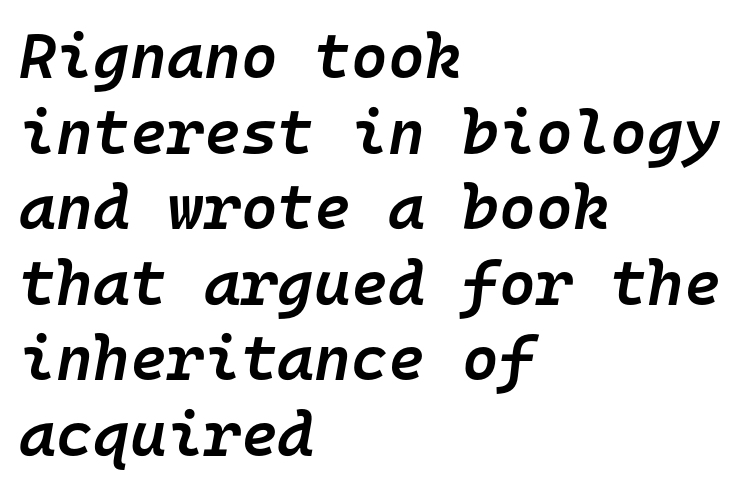
{"italic": "yes", "lean": "right", "slant_degrees": 10, "bold": "semi", "weight": "semibold", "width": "normal", "stroke_contrast": "low", "x_height": "medium", "monospaced": "yes", "underline": "no", "align": "left", "line_spacing_ratio": 1.2, "letter_spacing": "normal", "letter_spacing_em": 0.0, "glyph_px": 63}
